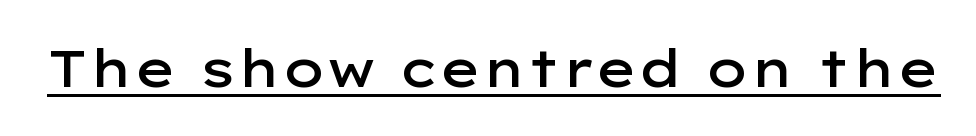
{"serif": "no", "italic": "no", "bold": "semi", "weight": "semibold", "width": "wide", "stroke_contrast": "low", "x_height": "medium", "monospaced": "no", "underline": "yes", "letter_spacing": "normal", "letter_spacing_em": 0.0, "glyph_px": 51}
